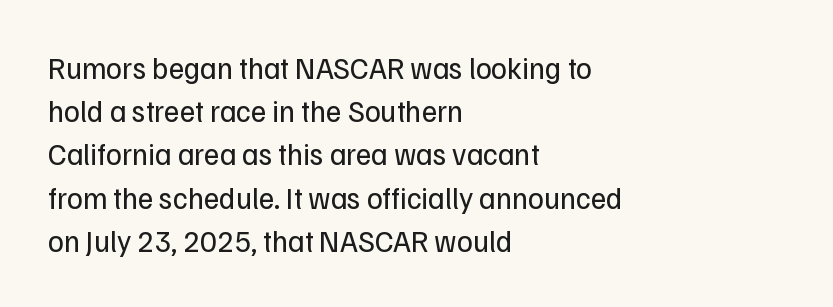
Q: Is the text bold? A: No.
Q: Is the text italic (slanted)? A: No, it is upright.
Q: Is the typeface a serif or a sans-serif typeface? A: Sans-serif.
Q: Is the text underlined? A: No.
Q: How is the paragraph aligned? A: Left-aligned.
Q: Is the spacing between letters normal or unusually wide? A: Normal.
Q: Is the spacing between lines tight, normal or loose? A: Normal.
Q: Width (condensed, normal, or wide)? A: Normal.
Q: Stroke contrast? A: Low.
Q: x-height? A: Medium.
Q: Monospaced? A: No.
